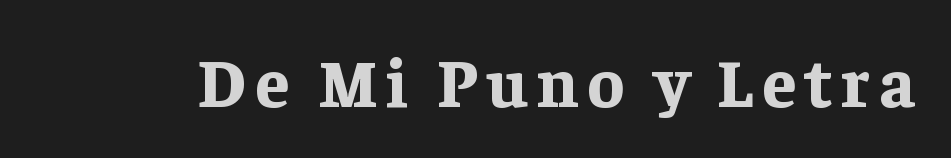
Q: Is the text bold? A: Yes.
Q: Is the text italic (slanted)? A: No, it is upright.
Q: Is the typeface a serif or a sans-serif typeface? A: Serif.
Q: Is the text underlined? A: No.
Q: Width (condensed, normal, or wide)? A: Normal.
Q: Stroke contrast? A: Low.
Q: x-height? A: Medium.
Q: Monospaced? A: No.
